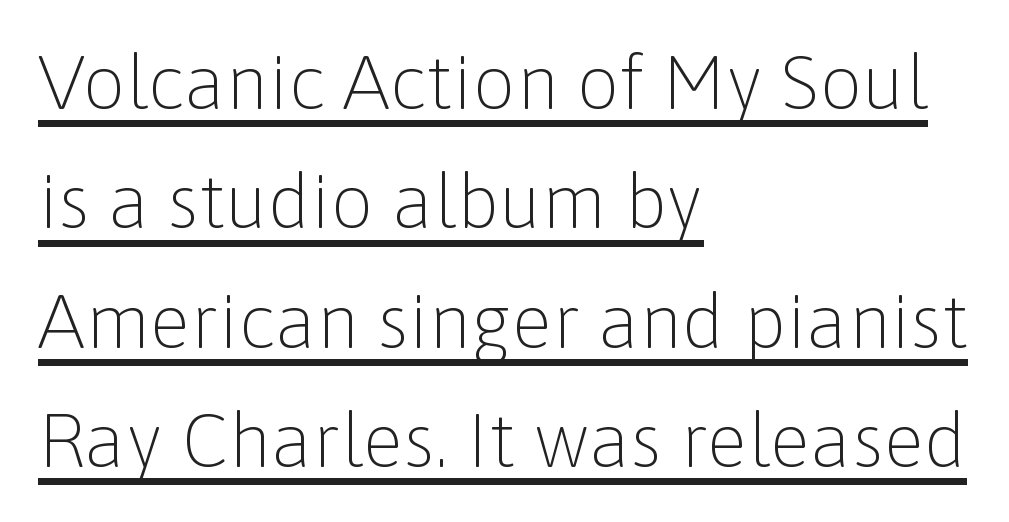
The image shows 76 px light sans-serif type, upright; set left-aligned, normal line spacing (1.57x), normal letter spacing, underlined; low stroke contrast and a medium x-height.
